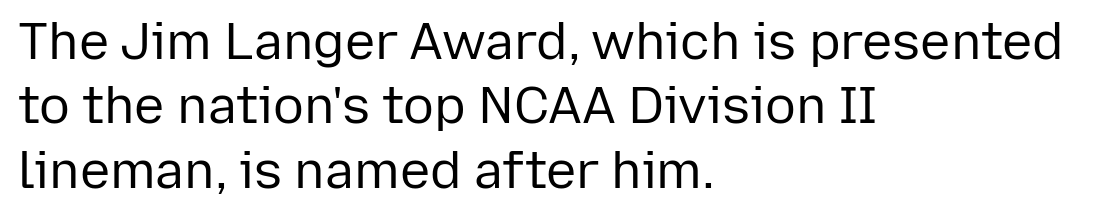
The image shows 51 px regular-weight sans-serif type, upright; set left-aligned, normal line spacing (1.26x), normal letter spacing, not underlined; low stroke contrast and a medium x-height.
